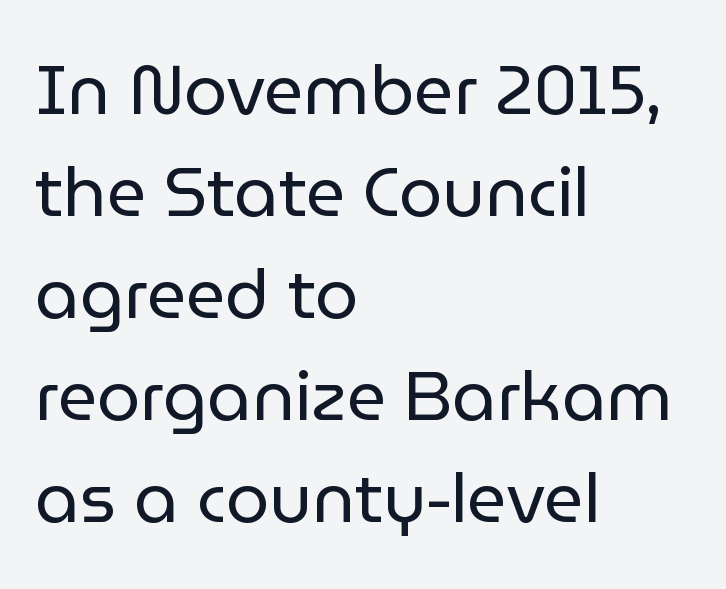
Q: Is the text bold? A: No.
Q: Is the text italic (slanted)? A: No, it is upright.
Q: Is the typeface a serif or a sans-serif typeface? A: Sans-serif.
Q: Is the text underlined? A: No.
Q: How is the paragraph aligned? A: Left-aligned.
Q: Is the spacing between letters normal or unusually wide? A: Normal.
Q: Is the spacing between lines tight, normal or loose? A: Normal.
Q: Width (condensed, normal, or wide)? A: Normal.
Q: Stroke contrast? A: Low.
Q: x-height? A: Medium.
Q: Monospaced? A: No.
